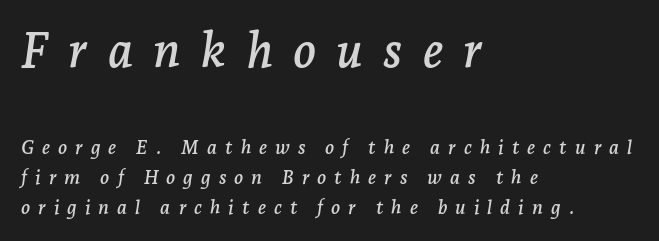
The face used here appears at its bigger size in the upper chunk. Students, observe: this is what conventionally led text looks like. The horizontal fit of the characters is loose and conspicuously gappy. The font family rendered here belongs to the serif group.
